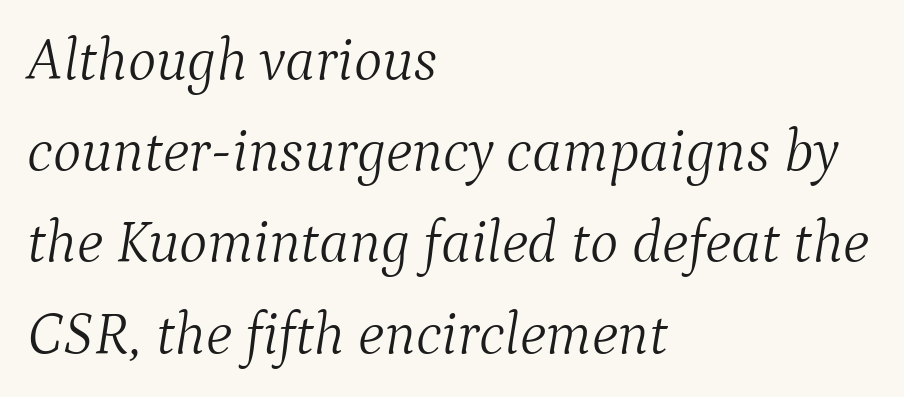
Q: Is the text bold? A: No.
Q: Is the text italic (slanted)? A: Yes, it leans right by about 9 degrees.
Q: Is the typeface a serif or a sans-serif typeface? A: Serif.
Q: Is the text underlined? A: No.
Q: How is the paragraph aligned? A: Left-aligned.
Q: Is the spacing between letters normal or unusually wide? A: Normal.
Q: Is the spacing between lines tight, normal or loose? A: Normal.
Q: Width (condensed, normal, or wide)? A: Normal.
Q: Stroke contrast? A: Medium.
Q: x-height? A: Medium.
Q: Monospaced? A: No.
